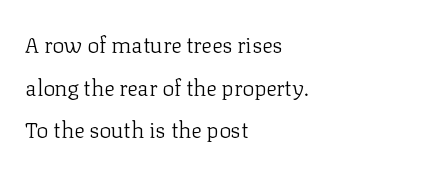
Whoever set this chose breathing room over compactness in the vertical rhythm. Descenders hang freely into open space. The font sits on the lighter half of the weight spectrum, regular included. The specimen reads as upright at a glance.
